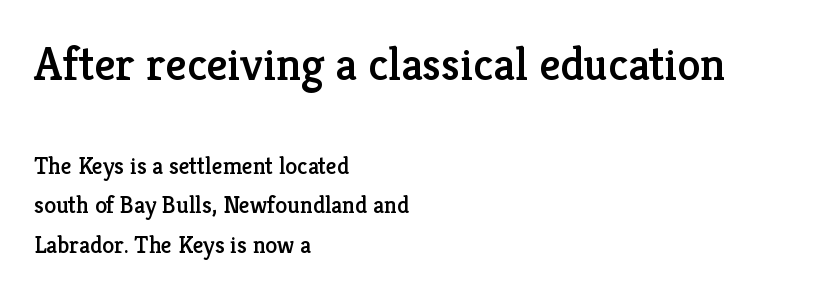
Q: Is the text italic (slanted)? A: No, it is upright.
Q: Is the typeface a serif or a sans-serif typeface? A: Serif.
Q: Is the text underlined? A: No.
Q: How is the paragraph aligned? A: Left-aligned.
Q: Is the spacing between letters normal or unusually wide? A: Normal.
Q: Is the spacing between lines tight, normal or loose? A: Normal.
Q: Which block of text is set in a larger size, the first (top) or the second (bottom)? A: The first (top) one.
Q: Width (condensed, normal, or wide)? A: Normal.
Q: Stroke contrast? A: Low.
Q: x-height? A: Medium.
Q: Monospaced? A: No.
